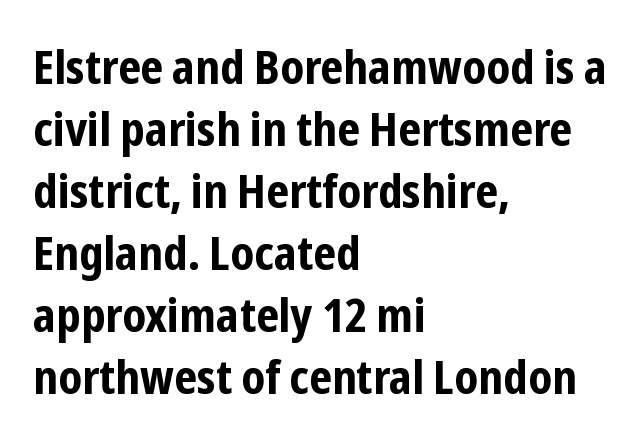
The image shows 47 px bold, condensed sans-serif type, upright; set left-aligned, normal line spacing (1.32x), normal letter spacing, not underlined; low stroke contrast and a medium x-height.
